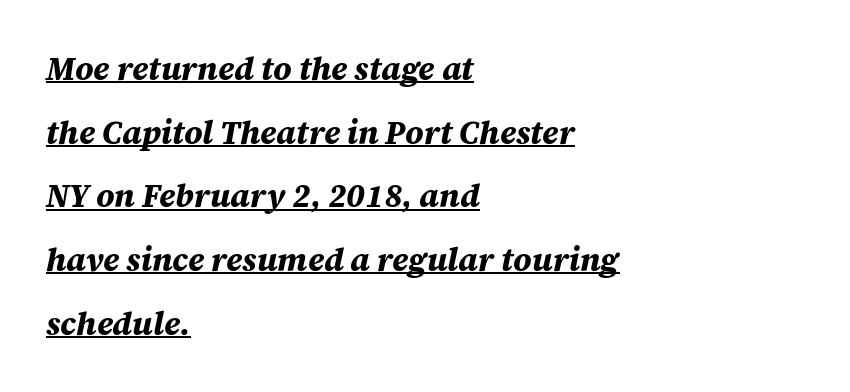
{"italic": "yes", "lean": "right", "slant_degrees": 12, "bold": "yes", "weight": "bold", "width": "normal", "stroke_contrast": "medium", "x_height": "large", "monospaced": "no", "underline": "yes", "align": "left", "line_spacing": "loose", "line_spacing_ratio": 1.99, "letter_spacing": "normal", "letter_spacing_em": 0.0, "glyph_px": 32}
